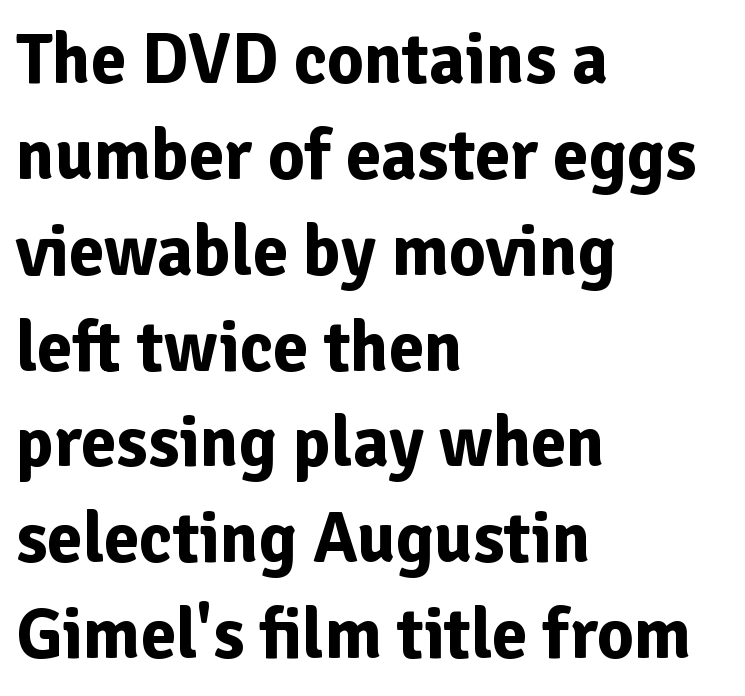
As a designer I'd log this as weight 700, bold. The passage shown is typeset with a sans-serif family. The block of text has a typical density, with ordinary space between rows. The lines are quadded left. Standard letterfit; no display-style spreading of the glyphs. The space beneath each line is pristine and unruled.
